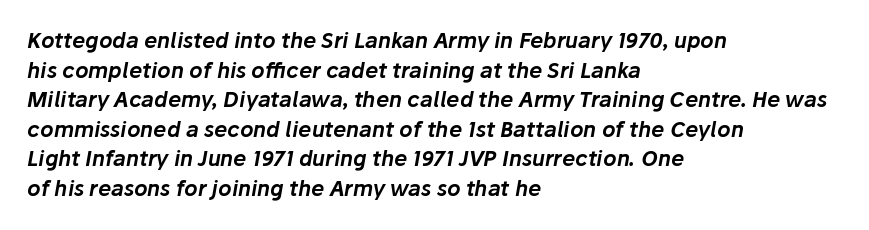
The image shows 21 px text type, italic (leaning right); set left-aligned, normal line spacing (1.41x), normal letter spacing, not underlined.
